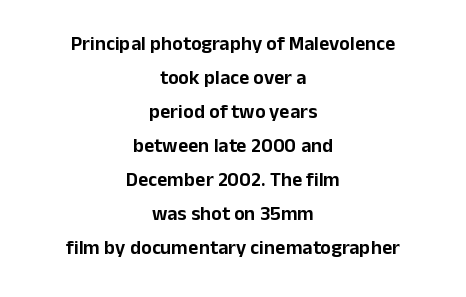
Short and long lines alike share a common midpoint. Characters follow at the spacing the type designer built in. Successive baselines arrive at the customary interval. The font's upright variant was chosen for this text. The space directly below the letters is spotless.
